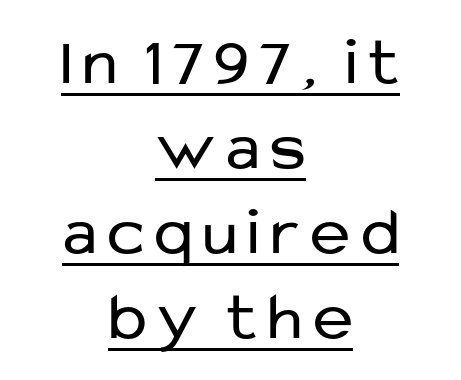
{"serif": "no", "italic": "no", "bold": "no", "weight": "regular", "width": "normal", "stroke_contrast": "low", "x_height": "medium", "monospaced": "no", "underline": "yes", "align": "center", "line_spacing": "normal", "line_spacing_ratio": 1.25, "glyph_px": 68}
